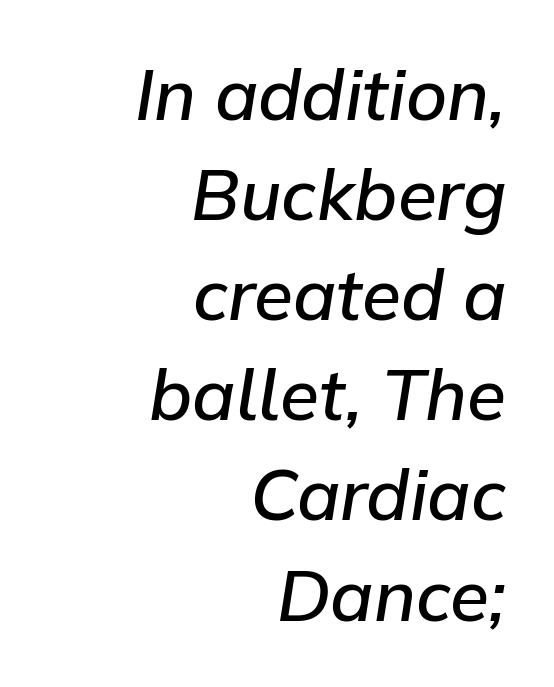
The image shows 71 px semibold type, italic (leaning right); set right-aligned, normal line spacing (1.41x), normal letter spacing, not underlined; low stroke contrast and a medium x-height.
